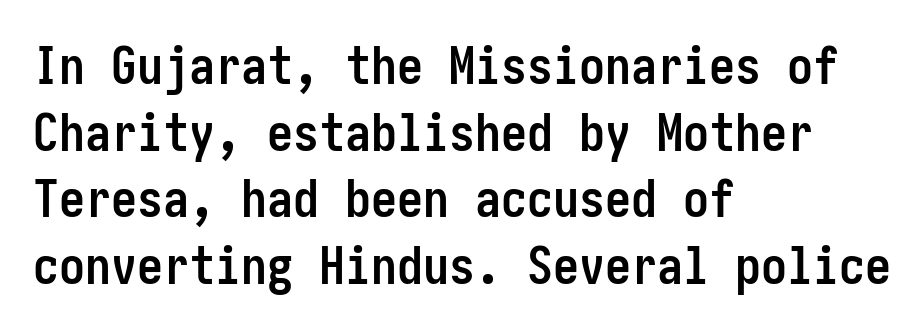
Q: Is the text bold? A: Yes.
Q: Is the text italic (slanted)? A: No, it is upright.
Q: Is the typeface a serif or a sans-serif typeface? A: Sans-serif.
Q: Is the text underlined? A: No.
Q: How is the paragraph aligned? A: Left-aligned.
Q: Is the spacing between letters normal or unusually wide? A: Normal.
Q: Is the spacing between lines tight, normal or loose? A: Normal.
Q: Width (condensed, normal, or wide)? A: Condensed.
Q: Stroke contrast? A: Low.
Q: x-height? A: Medium.
